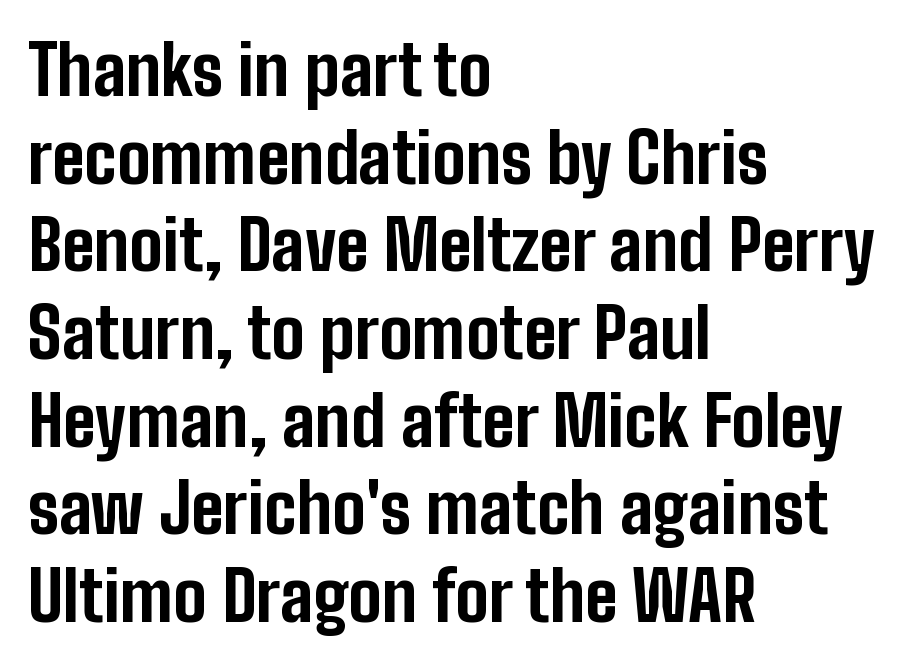
Q: Is the text bold? A: Yes.
Q: Is the text italic (slanted)? A: No, it is upright.
Q: Is the typeface a serif or a sans-serif typeface? A: Sans-serif.
Q: Is the text underlined? A: No.
Q: How is the paragraph aligned? A: Left-aligned.
Q: Is the spacing between letters normal or unusually wide? A: Normal.
Q: Is the spacing between lines tight, normal or loose? A: Normal.
Q: Width (condensed, normal, or wide)? A: Condensed.
Q: Stroke contrast? A: Low.
Q: x-height? A: Medium.
Q: Monospaced? A: No.
